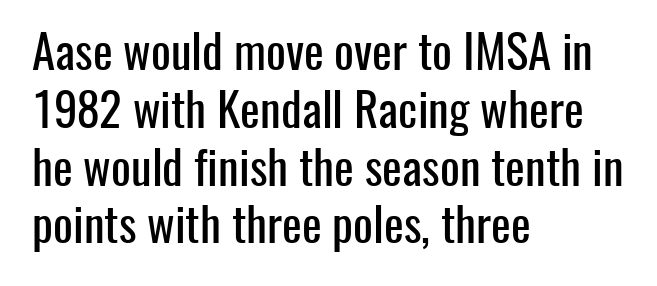
{"serif": "no", "italic": "no", "width": "condensed", "stroke_contrast": "low", "x_height": "medium", "monospaced": "no", "underline": "no", "align": "left", "line_spacing_ratio": 1.23, "letter_spacing": "normal", "letter_spacing_em": 0.0, "glyph_px": 47}
